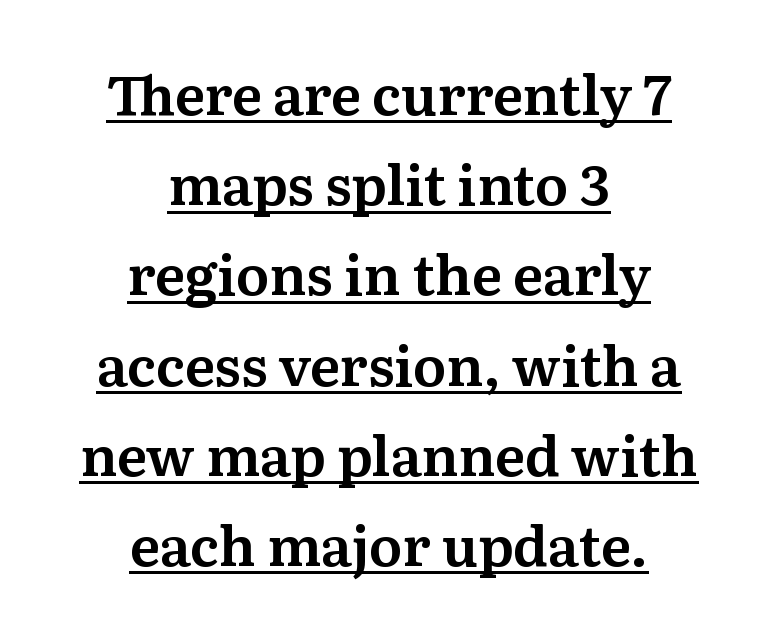
These lines are composed in type with serifs. The designer left line spacing at the default. The rag falls on both sides of this text block equally. The tracking reads as untouched default to a designer's eye. Emphasis is given by a line drawn under the lettering. Do the letters lean? They stand straight.
